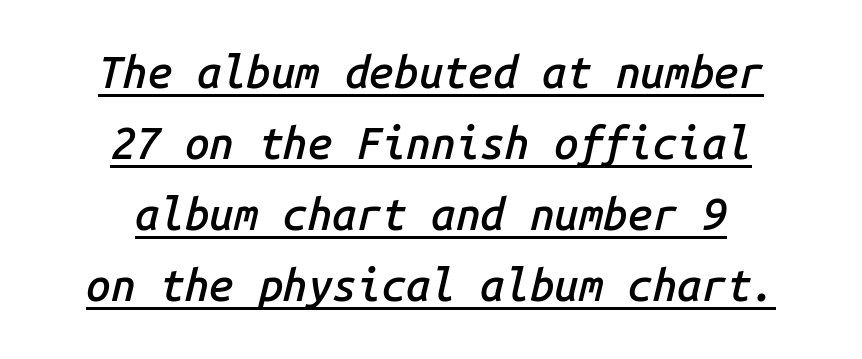
{"italic": "yes", "lean": "right", "slant_degrees": 14, "bold": "semi", "weight": "semibold", "width": "normal", "stroke_contrast": "low", "x_height": "medium", "monospaced": "yes", "underline": "yes", "align": "center", "line_spacing": "normal", "line_spacing_ratio": 1.61, "letter_spacing": "normal", "letter_spacing_em": 0.0, "glyph_px": 44}
